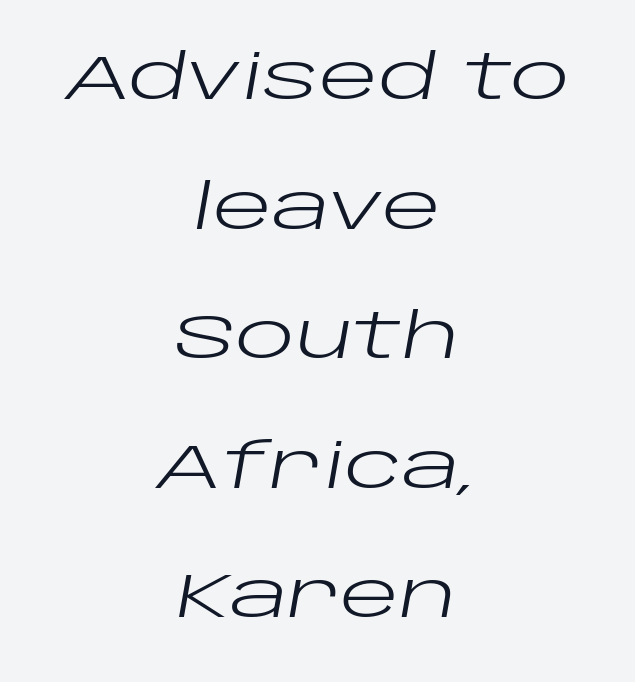
{"italic": "yes", "lean": "right", "slant_degrees": 10, "bold": "no", "weight": "regular", "width": "wide", "stroke_contrast": "low", "x_height": "large", "monospaced": "no", "underline": "no", "align": "center", "line_spacing": "loose", "line_spacing_ratio": 2.09, "letter_spacing": "normal", "letter_spacing_em": 0.0, "glyph_px": 62}
